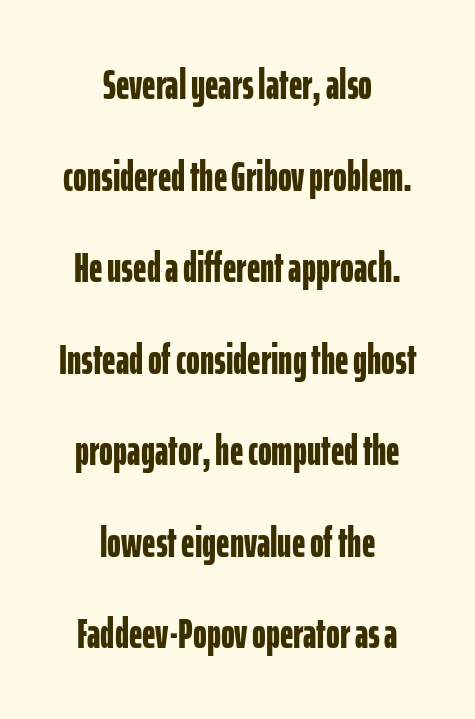
{"serif": "no", "italic": "no", "bold": "yes", "weight": "bold", "width": "condensed", "stroke_contrast": "low", "x_height": "medium", "monospaced": "no", "underline": "no", "align": "center", "line_spacing": "loose", "line_spacing_ratio": 2.18, "letter_spacing": "normal", "letter_spacing_em": 0.0, "glyph_px": 42}
